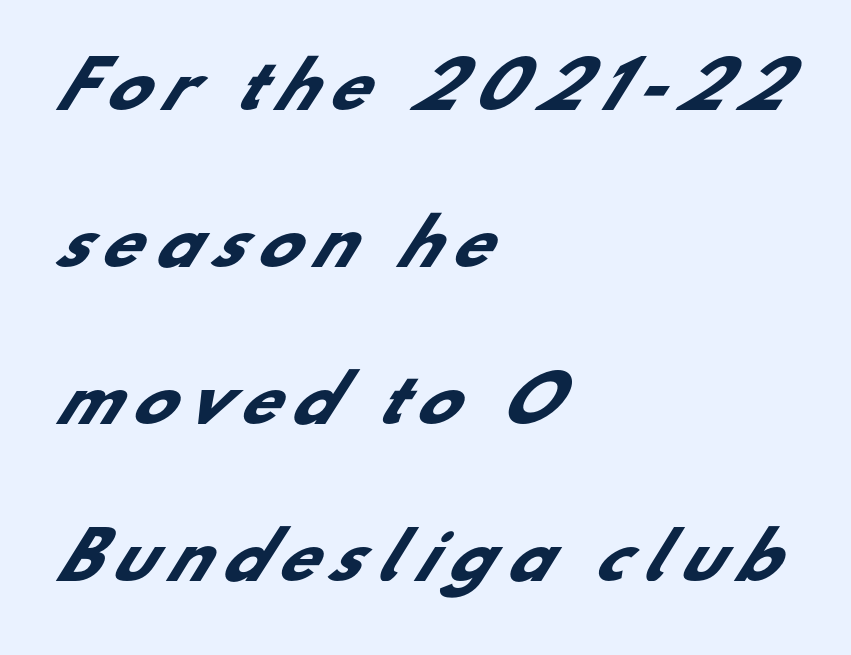
Q: Is the text bold? A: Yes.
Q: Is the typeface a serif or a sans-serif typeface? A: Sans-serif.
Q: Is the text underlined? A: No.
Q: How is the paragraph aligned? A: Left-aligned.
Q: Is the spacing between letters normal or unusually wide? A: Unusually wide.
Q: Is the spacing between lines tight, normal or loose? A: Loose.
Q: Width (condensed, normal, or wide)? A: Normal.
Q: Stroke contrast? A: Low.
Q: x-height? A: Small.
Q: Monospaced? A: No.
